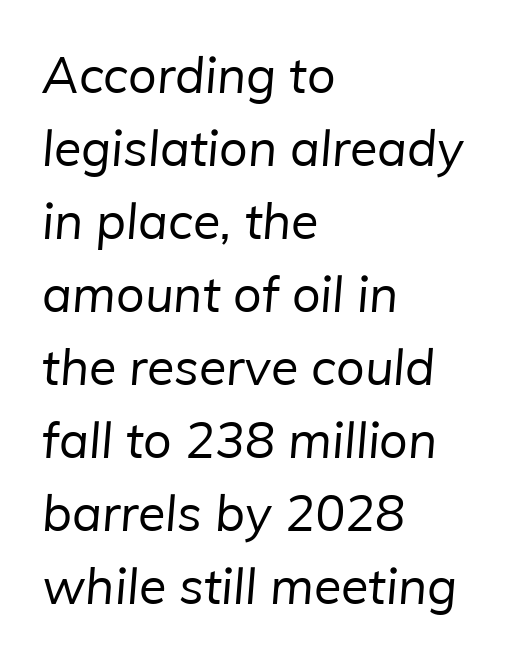
{"serif": "no", "bold": "no", "weight": "regular", "width": "normal", "stroke_contrast": "low", "x_height": "medium", "monospaced": "no", "underline": "no", "align": "left", "line_spacing": "normal", "line_spacing_ratio": 1.46, "letter_spacing": "normal", "letter_spacing_em": 0.0, "glyph_px": 50}
